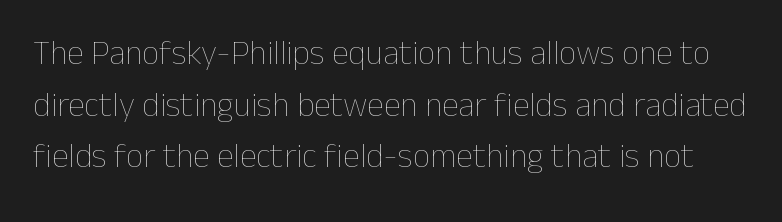
{"italic": "no", "bold": "no", "weight": "thin", "width": "normal", "stroke_contrast": "low", "x_height": "medium", "monospaced": "no", "underline": "no", "line_spacing": "normal", "line_spacing_ratio": 1.52, "letter_spacing": "normal", "letter_spacing_em": 0.0, "glyph_px": 34}
